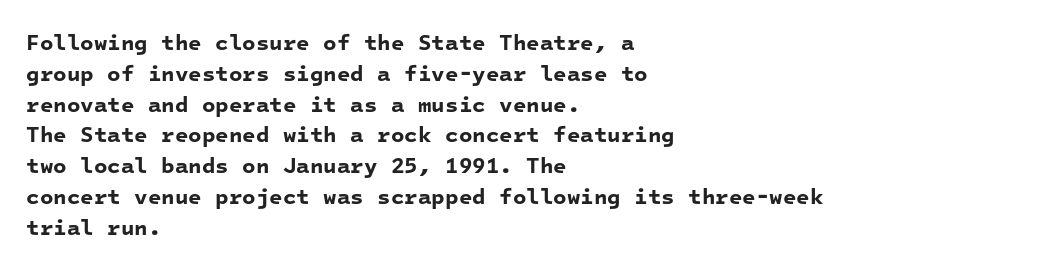
{"bold": "yes", "underline": "no", "align": "left", "line_spacing": "normal", "line_spacing_ratio": 1.4, "letter_spacing": "normal", "letter_spacing_em": 0.0, "glyph_px": 22}
